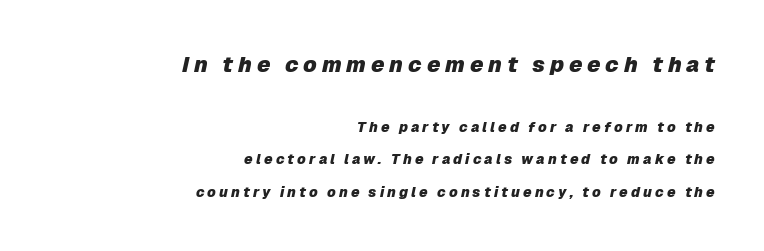
The image shows 22 px bold type, italic (leaning right); set right-aligned, loose line spacing (2.3x), unusually wide letter spacing (+0.22 em), not underlined; the first (top) block is 1.57x larger.
